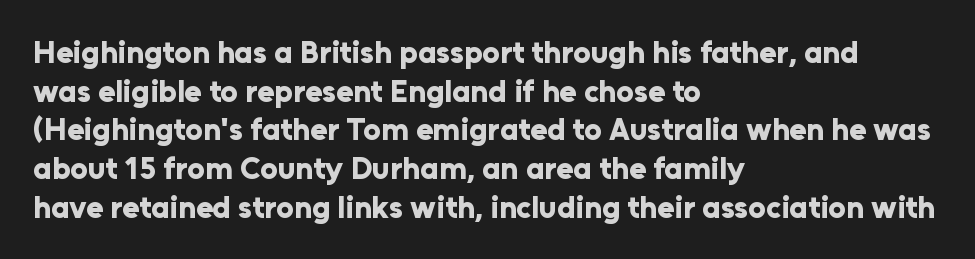
The image shows 31 px bold sans-serif type, upright; set left-aligned, normal line spacing (1.25x), normal letter spacing, not underlined; low stroke contrast and a medium x-height.
